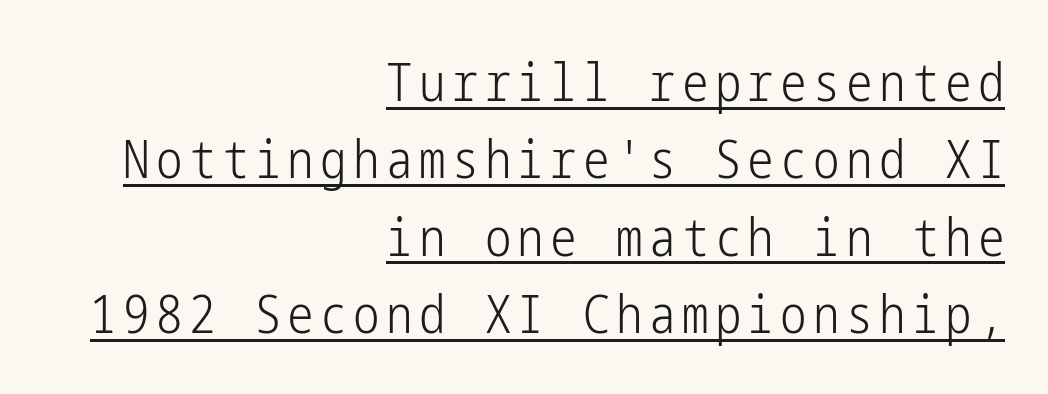
{"serif": "no", "italic": "no", "bold": "no", "weight": "light", "width": "condensed", "stroke_contrast": "low", "x_height": "medium", "underline": "yes", "align": "right", "line_spacing": "normal", "line_spacing_ratio": 1.46, "glyph_px": 53}
